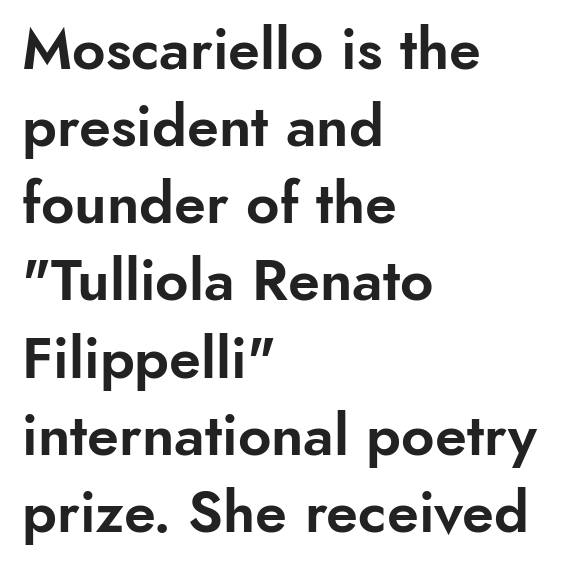
Is this a sans? Yes — the strokes have no serifs. The compositor pushed each line to the left boundary. No extra tracking has been applied to these lines. A typesetter would call this proportional, since set widths differ per character.
